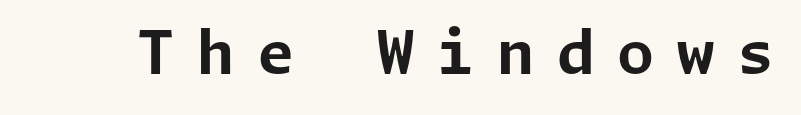
Q: Is the text bold? A: Yes.
Q: Is the text italic (slanted)? A: No, it is upright.
Q: Is the typeface a serif or a sans-serif typeface? A: Sans-serif.
Q: Is the text underlined? A: No.
Q: Is the spacing between letters normal or unusually wide? A: Unusually wide.
Q: Width (condensed, normal, or wide)? A: Normal.
Q: Stroke contrast? A: Low.
Q: x-height? A: Medium.
